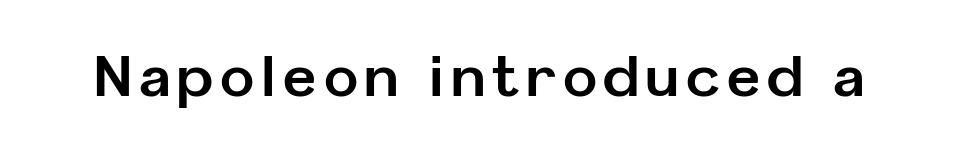
Q: Is the text bold? A: Yes.
Q: Is the text italic (slanted)? A: No, it is upright.
Q: Is the typeface a serif or a sans-serif typeface? A: Sans-serif.
Q: Is the text underlined? A: No.
Q: Width (condensed, normal, or wide)? A: Normal.
Q: Stroke contrast? A: Low.
Q: x-height? A: Medium.
Q: Monospaced? A: No.
